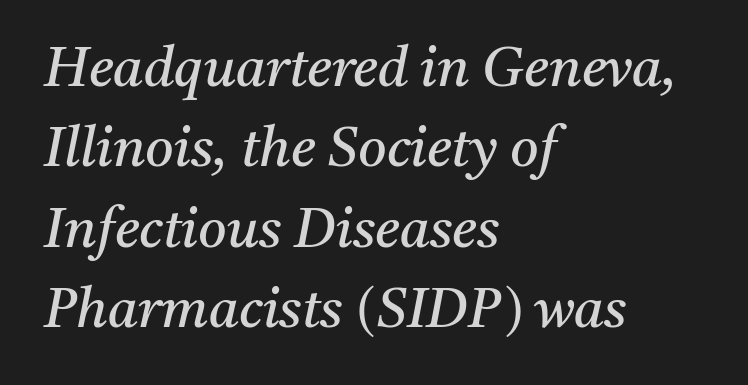
Q: Is the text bold? A: No.
Q: Is the text italic (slanted)? A: Yes, it leans right by about 11 degrees.
Q: Is the typeface a serif or a sans-serif typeface? A: Serif.
Q: Is the text underlined? A: No.
Q: How is the paragraph aligned? A: Left-aligned.
Q: Is the spacing between letters normal or unusually wide? A: Normal.
Q: Is the spacing between lines tight, normal or loose? A: Normal.
Q: Width (condensed, normal, or wide)? A: Normal.
Q: Stroke contrast? A: Medium.
Q: x-height? A: Medium.
Q: Monospaced? A: No.
